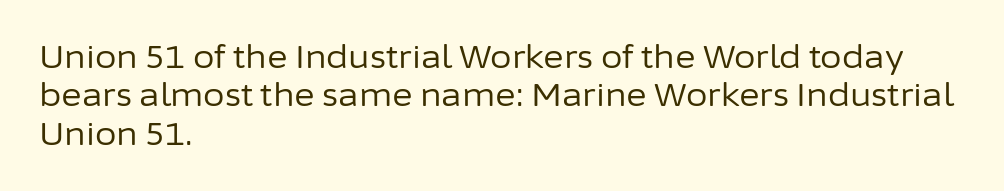
{"serif": "no", "italic": "no", "bold": "no", "weight": "regular", "width": "normal", "stroke_contrast": "low", "x_height": "medium", "monospaced": "no", "underline": "no", "align": "left", "line_spacing_ratio": 1.24, "letter_spacing": "normal", "letter_spacing_em": 0.0, "glyph_px": 31}
